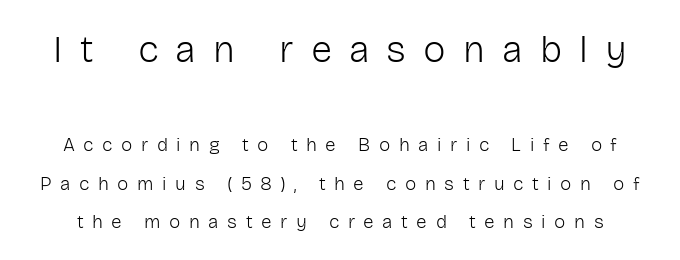
The image shows 38 px light sans-serif type, upright; set loose line spacing (2.02x), unusually wide letter spacing (+0.45 em), not underlined; the first (top) block is 2.0x larger; low stroke contrast and a medium x-height.
